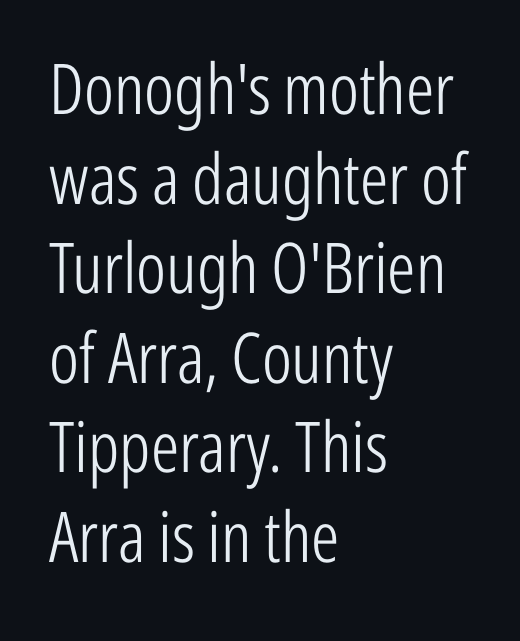
The image shows 70 px light, condensed sans-serif type, upright; set left-aligned, normal line spacing (1.28x), normal letter spacing, not underlined; low stroke contrast and a medium x-height.
